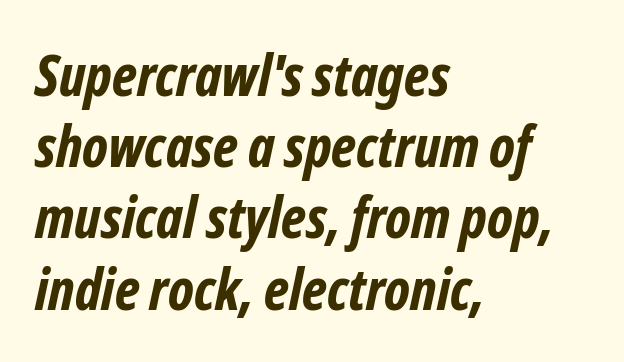
The image shows 57 px bold, condensed sans-serif type; set left-aligned, normal line spacing (1.25x), normal letter spacing, not underlined; low stroke contrast and a medium x-height.
